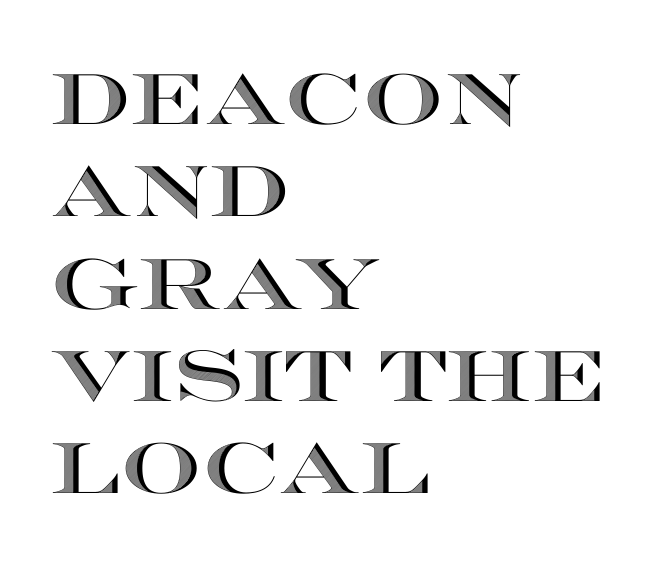
Nobody drew a line under any word here. Reading down the block, your eye returns to a fixed left position each line. The gaps between neighbouring characters are ordinary and unremarkable. Quick note: interline space is typical. A roman cut, with each character standing at attention. These lines are rendered in a variable-pitch font.
